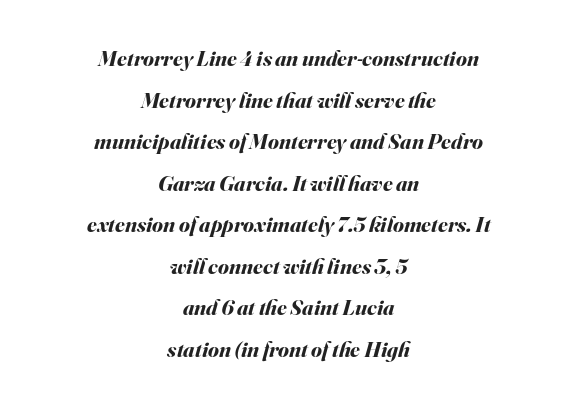
Look at the stroke-to-counter ratio: heavy, a bold. The tracking reads as untouched default to a designer's eye. Which margin do the lines hug? Neither — every line sits in the middle. Yep, that's italic — everything's leaning. Plain, unruled lines of type.
